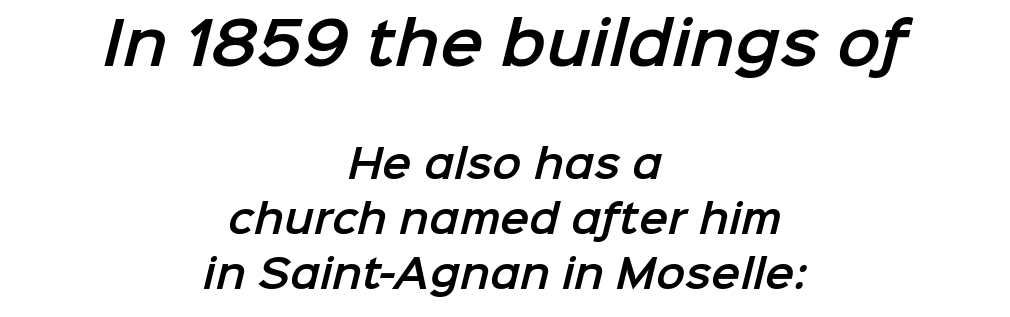
{"serif": "no", "width": "normal", "stroke_contrast": "low", "x_height": "medium", "monospaced": "no", "underline": "no", "align": "center", "line_spacing": "normal", "line_spacing_ratio": 1.41, "letter_spacing": "normal", "letter_spacing_em": 0.0, "larger_block": "first", "size_ratio": 1.49, "glyph_px": 58}
